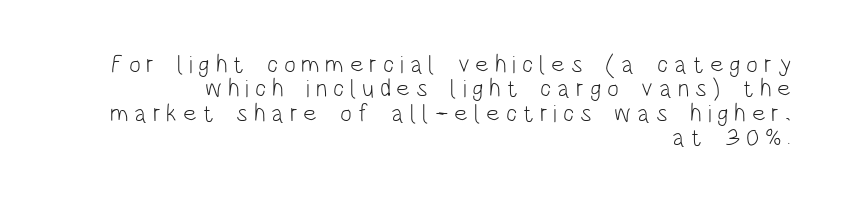
{"italic": "no", "bold": "no", "underline": "no", "align": "right", "line_spacing": "tight", "line_spacing_ratio": 0.98, "letter_spacing": "wide", "letter_spacing_em": 0.23, "glyph_px": 25}
